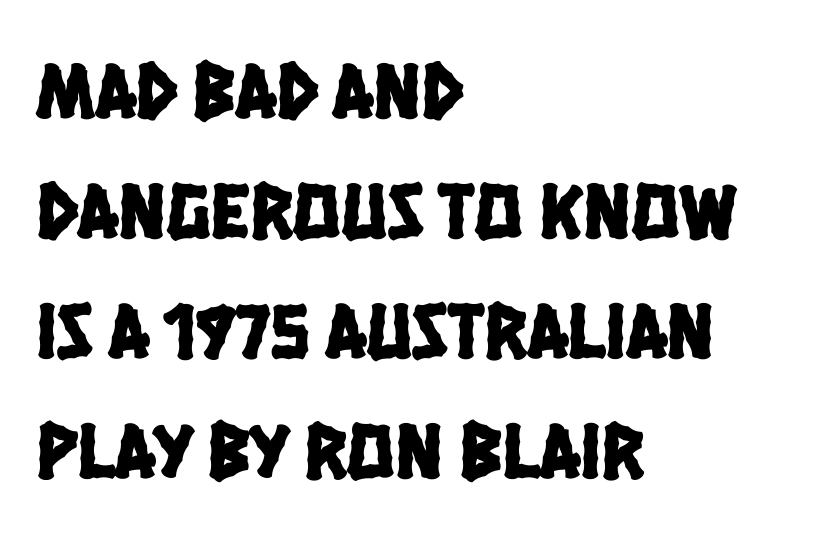
Descender tails drop into unmarked territory. This rendering uses left alignment, leaving the right contour irregular. Rows of type keep a routine distance in the vertical direction. Tracking value appears to be zero — textbook default spacing. The rendering uses natural spacing where letterforms have individual widths. This is sans-serif lettering, the kind often seen on screens and signage.
